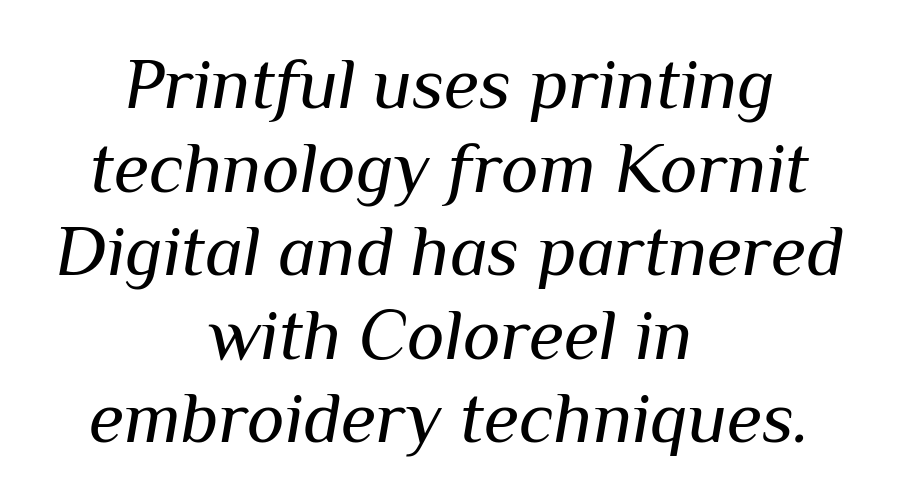
The image shows 72 px regular-weight type, italic (leaning right); set centered, line spacing 1.16x, normal letter spacing, not underlined; medium stroke contrast and a medium x-height.
